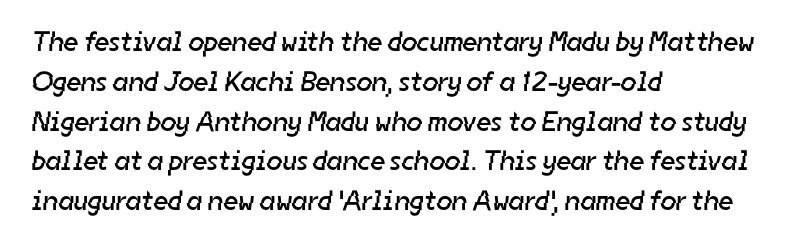
{"serif": "no", "bold": "no", "weight": "regular", "width": "normal", "stroke_contrast": "low", "x_height": "medium", "monospaced": "no", "underline": "no", "align": "left", "line_spacing": "normal", "line_spacing_ratio": 1.42, "letter_spacing": "normal", "letter_spacing_em": 0.0, "glyph_px": 28}
